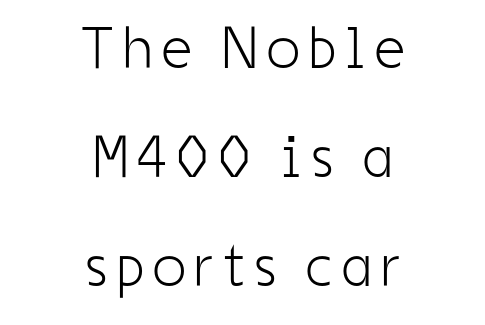
Q: Is the text bold? A: No.
Q: Is the text italic (slanted)? A: No, it is upright.
Q: Is the typeface a serif or a sans-serif typeface? A: Sans-serif.
Q: Is the text underlined? A: No.
Q: How is the paragraph aligned? A: Centered.
Q: Width (condensed, normal, or wide)? A: Condensed.
Q: Stroke contrast? A: Low.
Q: x-height? A: Medium.
Q: Monospaced? A: No.
